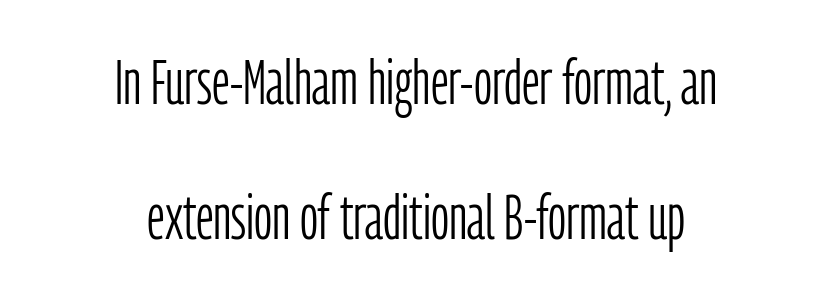
Nobody drew a line under any word here. The weight would be labelled regular, book, light, or lighter still. Each new line begins a long way beneath the previous one. Teacher's note: observe the equal gaps on both sides — that is centered alignment. Inter-character spacing is left at the font's built-in metrics.
